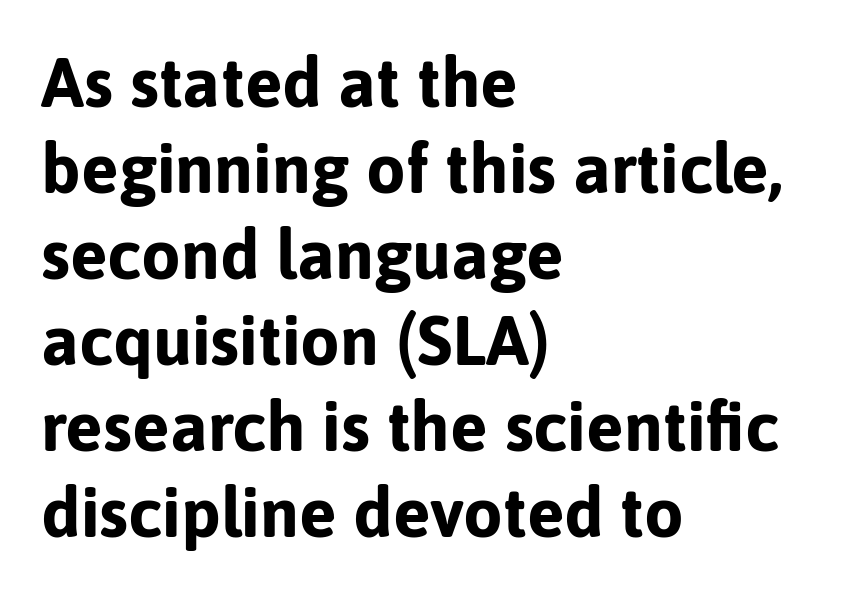
Q: Is the text bold? A: Yes.
Q: Is the text italic (slanted)? A: No, it is upright.
Q: Is the typeface a serif or a sans-serif typeface? A: Sans-serif.
Q: Is the text underlined? A: No.
Q: How is the paragraph aligned? A: Left-aligned.
Q: Is the spacing between letters normal or unusually wide? A: Normal.
Q: Width (condensed, normal, or wide)? A: Normal.
Q: Stroke contrast? A: Low.
Q: x-height? A: Medium.
Q: Monospaced? A: No.
